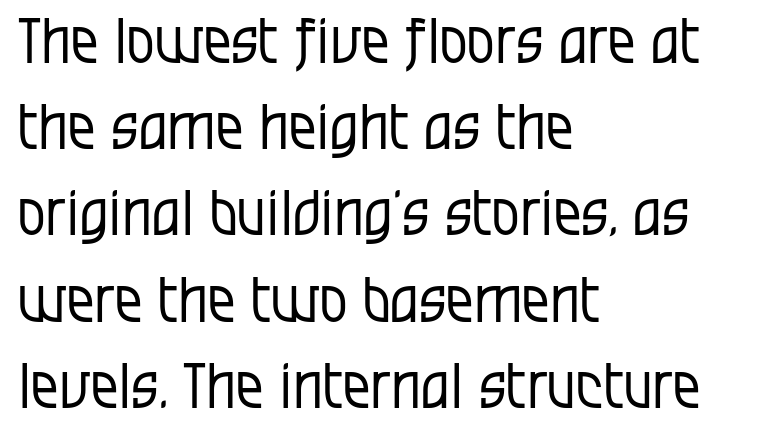
{"serif": "no", "italic": "no", "bold": "no", "weight": "regular", "width": "condensed", "stroke_contrast": "low", "x_height": "large", "monospaced": "no", "underline": "no", "align": "left", "line_spacing": "normal", "line_spacing_ratio": 1.39, "letter_spacing": "normal", "letter_spacing_em": 0.0, "glyph_px": 62}
